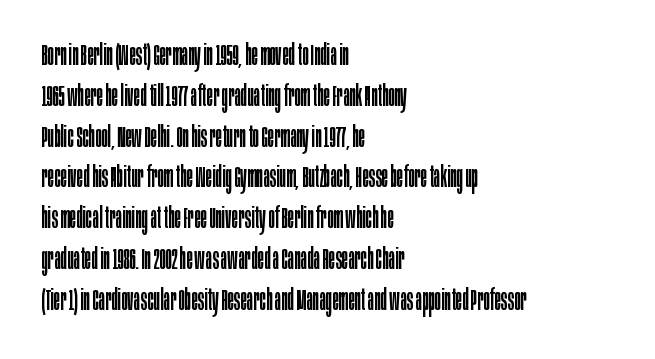
This sample keeps an unexceptional amount of space between lines. Nothing heavy about these letters — not bold at all. The type sits square on the baseline with zero lean. Caption: multi-line text, flush left, ragged right. These lines are rendered in a variable-pitch font. Note: no serifs on the glyphs.
